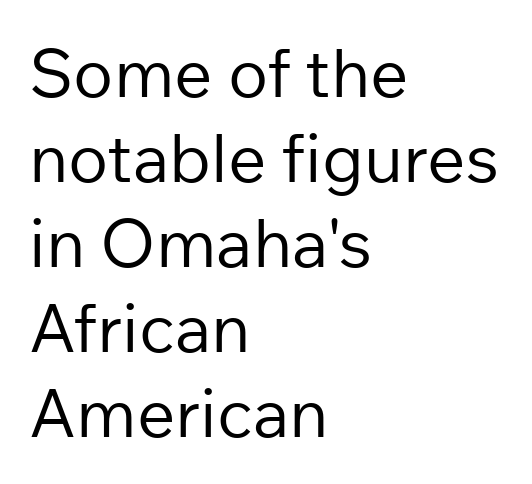
The rendering shows plain stroke endings on the letterforms — a sans-serif design. The passage shown stacks its lines at a standard gap. No extra tracking has been applied to these lines. Anything drawn beneath the words? Only blank space.
